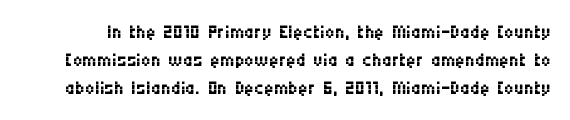
Words float on clear page, feet unadorned. Every stem runs plumb, perpendicular to the baseline. These lines huddle together more closely than default settings would place them. The font sits on the lighter half of the weight spectrum, regular included. Observe the ordinary spacing: letters are neighbours, not strangers.
